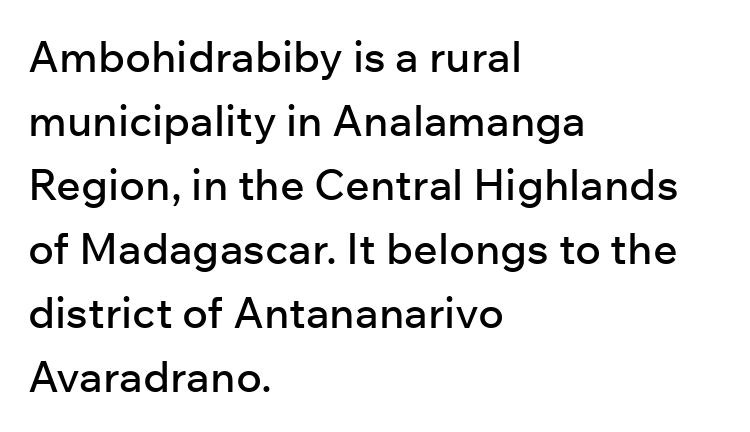
The image shows 43 px sans-serif type, upright; set left-aligned, normal line spacing (1.49x), normal letter spacing, not underlined; low stroke contrast and a medium x-height.
